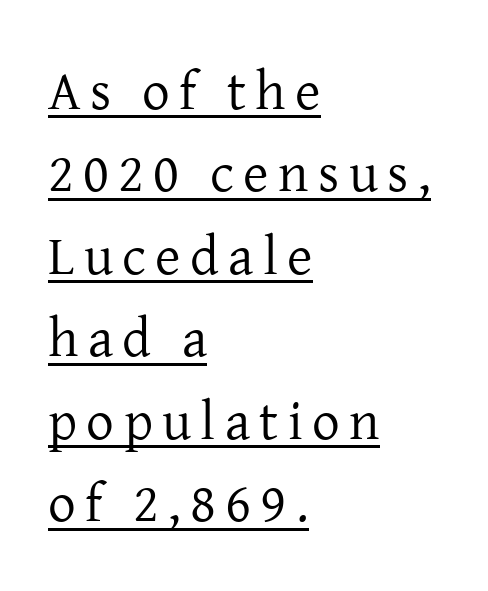
Here the designer chose a conventional face with non-uniform glyph widths. The text block is weighted toward the left margin, trailing off unevenly rightward. The glyphs in this specimen are seriffed. Line spacing here is normal. This reads as an unemphasized weight, regular at the heaviest. Nope, not italic — everything's standing straight.
